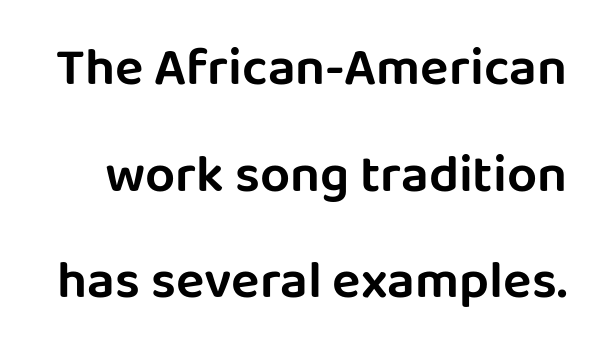
No word sits above an underline. Note the varied advance widths — an 'i' is clearly narrower than an 'm'. Each word holds together tightly as a unit, with standard inter-letter gaps. The designer dialed line spacing up above the default. The lettering stays uniformly vertical, giving the passage a roman look.
